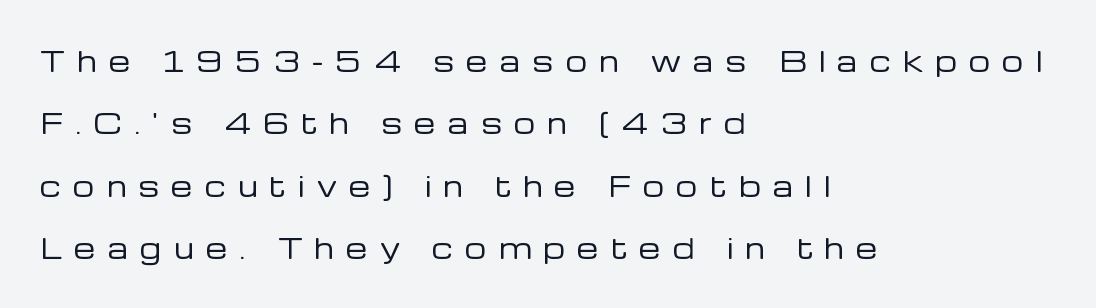
Q: Is the text bold? A: No.
Q: Is the text italic (slanted)? A: No, it is upright.
Q: Is the text underlined? A: No.
Q: How is the paragraph aligned? A: Left-aligned.
Q: Is the spacing between letters normal or unusually wide? A: Unusually wide.
Q: Is the spacing between lines tight, normal or loose? A: Loose.
